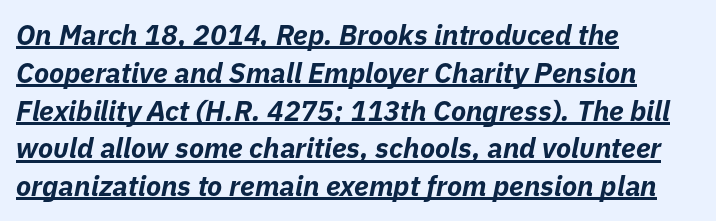
{"italic": "yes", "lean": "right", "slant_degrees": 11, "bold": "yes", "weight": "bold", "width": "normal", "stroke_contrast": "low", "x_height": "medium", "monospaced": "no", "underline": "yes", "align": "left", "line_spacing": "normal", "line_spacing_ratio": 1.35, "letter_spacing": "normal", "letter_spacing_em": 0.0, "glyph_px": 28}
